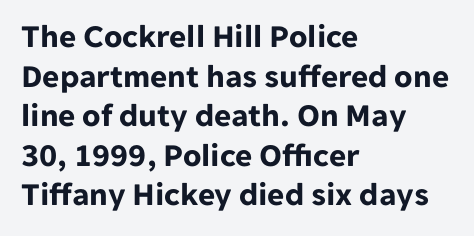
{"serif": "no", "italic": "no", "bold": "yes", "weight": "bold", "width": "normal", "stroke_contrast": "low", "x_height": "medium", "monospaced": "no", "underline": "no", "align": "left", "line_spacing_ratio": 1.2, "letter_spacing": "normal", "letter_spacing_em": 0.0, "glyph_px": 33}
